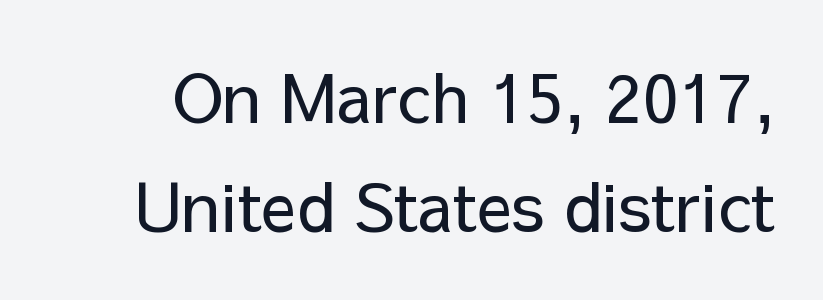
{"serif": "no", "italic": "no", "bold": "no", "weight": "regular", "width": "normal", "stroke_contrast": "low", "x_height": "medium", "monospaced": "no", "underline": "no", "line_spacing": "normal", "line_spacing_ratio": 1.63, "letter_spacing": "normal", "letter_spacing_em": 0.0, "glyph_px": 67}
